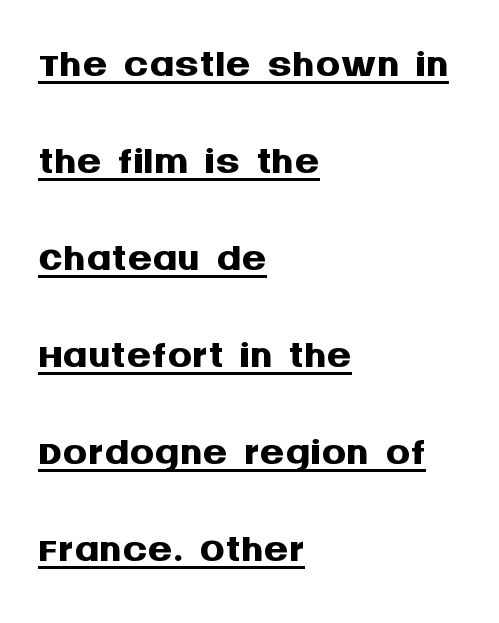
The image shows 61 px semibold sans-serif type, upright; set left-aligned, normal line spacing (1.59x), normal letter spacing, underlined; medium stroke contrast and a large x-height.
